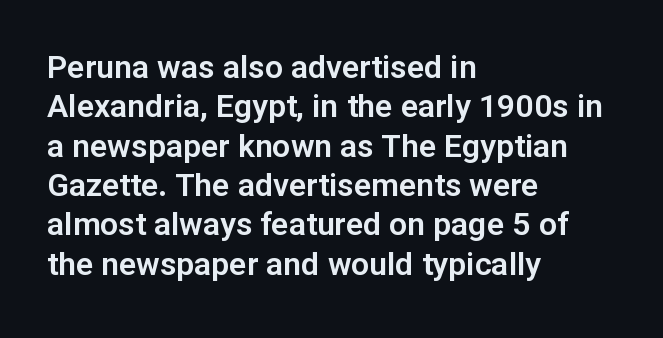
Q: Is the text italic (slanted)? A: No, it is upright.
Q: Is the typeface a serif or a sans-serif typeface? A: Sans-serif.
Q: Is the text underlined? A: No.
Q: How is the paragraph aligned? A: Left-aligned.
Q: Is the spacing between letters normal or unusually wide? A: Normal.
Q: Width (condensed, normal, or wide)? A: Normal.
Q: Stroke contrast? A: Low.
Q: x-height? A: Medium.
Q: Monospaced? A: No.
